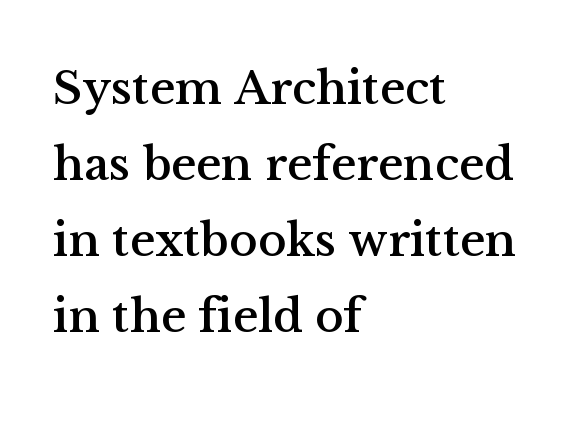
The image shows 48 px serif type, upright; set left-aligned, normal line spacing (1.58x), normal letter spacing, not underlined; medium stroke contrast and a medium x-height.
